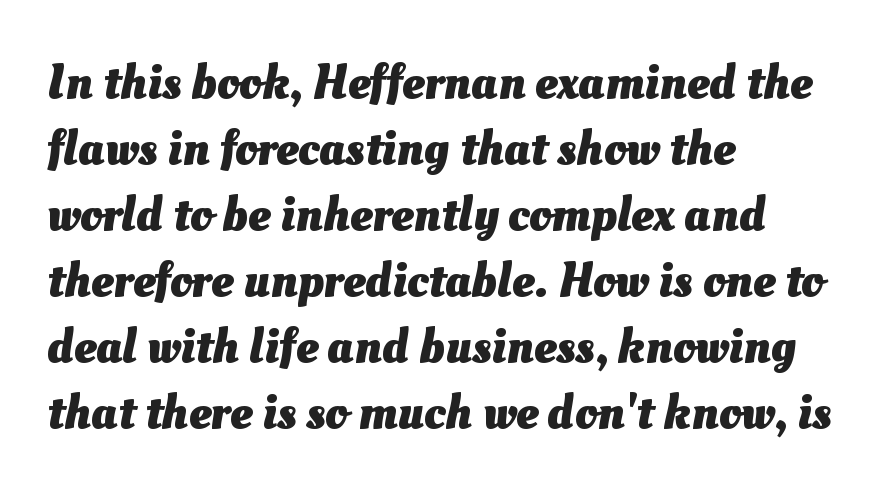
Q: Is the text bold? A: Yes.
Q: Is the text underlined? A: No.
Q: How is the paragraph aligned? A: Left-aligned.
Q: Is the spacing between letters normal or unusually wide? A: Normal.
Q: Is the spacing between lines tight, normal or loose? A: Normal.
Q: Width (condensed, normal, or wide)? A: Normal.
Q: Stroke contrast? A: Medium.
Q: x-height? A: Small.
Q: Monospaced? A: No.
